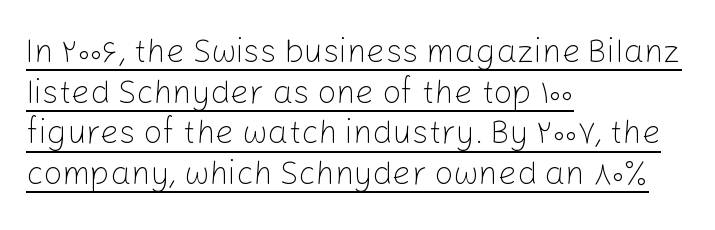
Q: Is the text bold? A: No.
Q: Is the text italic (slanted)? A: No, it is upright.
Q: Is the typeface a serif or a sans-serif typeface? A: Sans-serif.
Q: Is the text underlined? A: Yes.
Q: How is the paragraph aligned? A: Left-aligned.
Q: Is the spacing between letters normal or unusually wide? A: Normal.
Q: Width (condensed, normal, or wide)? A: Normal.
Q: Stroke contrast? A: Low.
Q: x-height? A: Medium.
Q: Monospaced? A: No.
